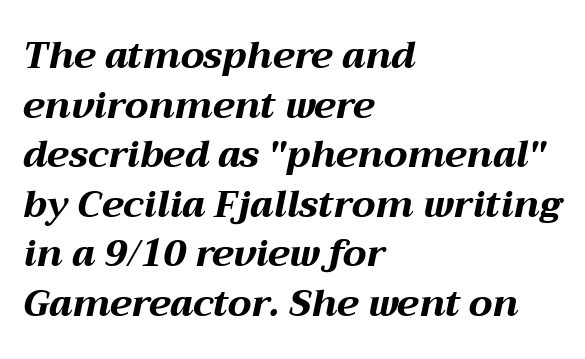
{"italic": "yes", "lean": "right", "slant_degrees": 12, "bold": "yes", "weight": "bold", "width": "wide", "stroke_contrast": "medium", "x_height": "medium", "monospaced": "no", "underline": "no", "align": "left", "line_spacing": "normal", "line_spacing_ratio": 1.34, "letter_spacing": "normal", "letter_spacing_em": 0.0, "glyph_px": 37}
